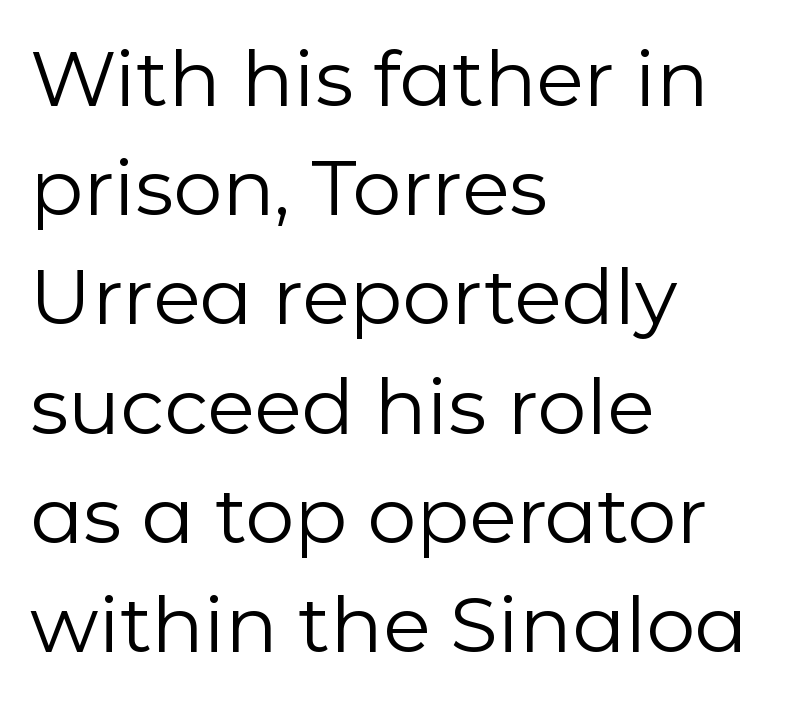
The image shows 78 px regular-weight sans-serif type, upright; set left-aligned, normal line spacing (1.4x), normal letter spacing, not underlined; low stroke contrast and a medium x-height.
